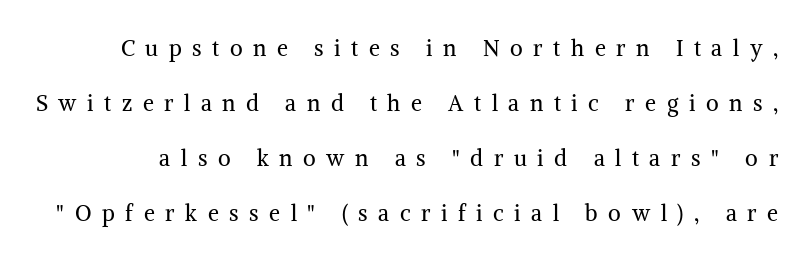
{"italic": "no", "bold": "no", "underline": "no", "line_spacing": "loose", "line_spacing_ratio": 2.5, "letter_spacing": "wide", "letter_spacing_em": 0.48, "glyph_px": 22}
